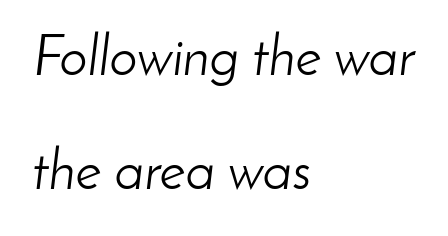
Q: Is the text bold? A: No.
Q: Is the text italic (slanted)? A: Yes, it leans right by about 8 degrees.
Q: Is the text underlined? A: No.
Q: How is the paragraph aligned? A: Left-aligned.
Q: Is the spacing between letters normal or unusually wide? A: Normal.
Q: Is the spacing between lines tight, normal or loose? A: Loose.
Q: Width (condensed, normal, or wide)? A: Normal.
Q: Stroke contrast? A: Low.
Q: x-height? A: Small.
Q: Monospaced? A: No.
